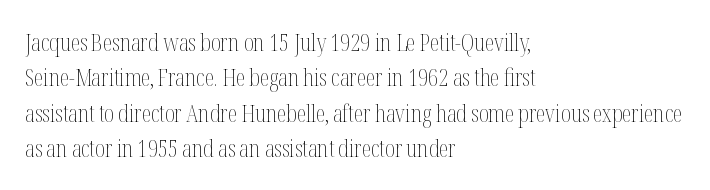
The image shows 24 px text type, upright; set left-aligned, normal line spacing (1.47x), normal letter spacing, not underlined.
